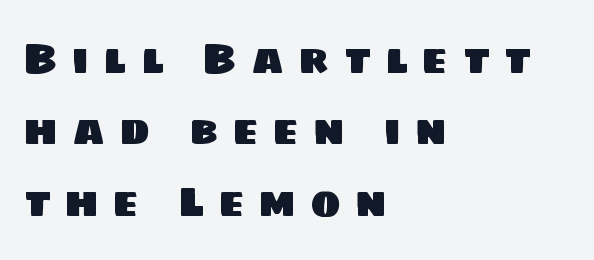
Q: Is the typeface a serif or a sans-serif typeface? A: Sans-serif.
Q: Is the text underlined? A: No.
Q: How is the paragraph aligned? A: Left-aligned.
Q: Is the spacing between letters normal or unusually wide? A: Unusually wide.
Q: Width (condensed, normal, or wide)? A: Normal.
Q: Stroke contrast? A: Low.
Q: x-height? A: Large.
Q: Monospaced? A: No.
